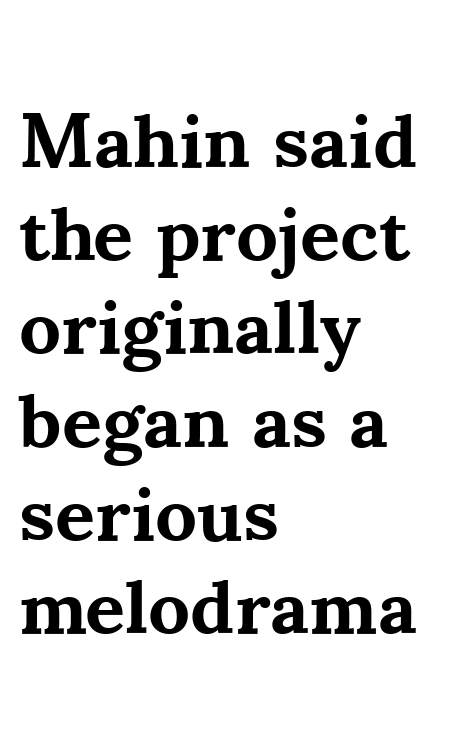
The image shows 77 px bold serif type, upright; set left-aligned, line spacing 1.21x, normal letter spacing, not underlined; medium stroke contrast and a small x-height.
